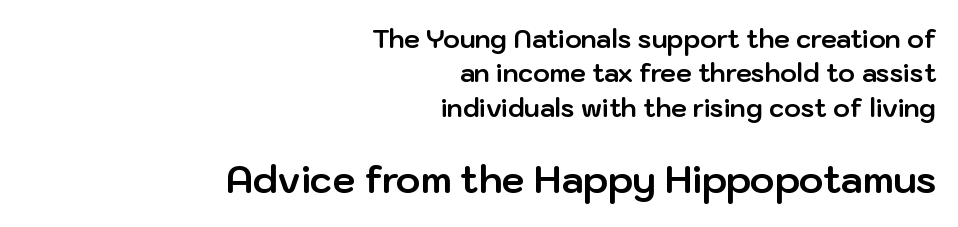
{"serif": "no", "italic": "no", "bold": "yes", "weight": "bold", "width": "normal", "stroke_contrast": "low", "x_height": "medium", "monospaced": "no", "underline": "no", "align": "right", "line_spacing": "normal", "line_spacing_ratio": 1.38, "letter_spacing": "normal", "letter_spacing_em": 0.0, "larger_block": "second", "size_ratio": 1.48, "glyph_px": 37}
